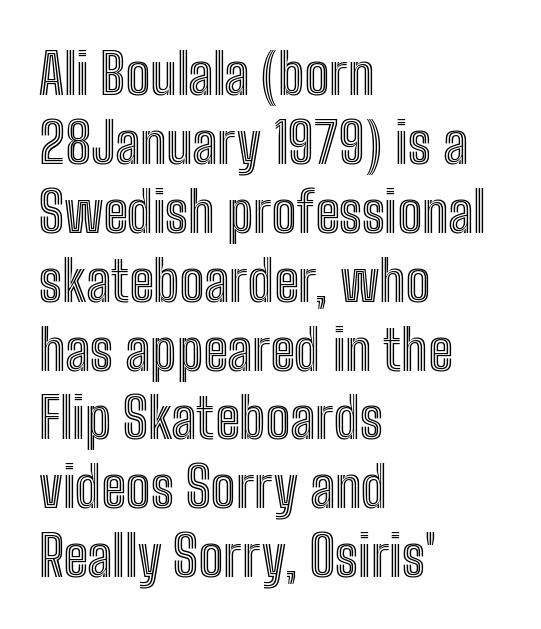
Each letter keeps its own natural width here, so spacing adapts to shape. In terms of letterspacing, this is plain default setting. You can tell it's not italic because the verticals are truly vertical. Line beginnings align vertically; line endings do not. Rule under the text: the space is simply empty.
